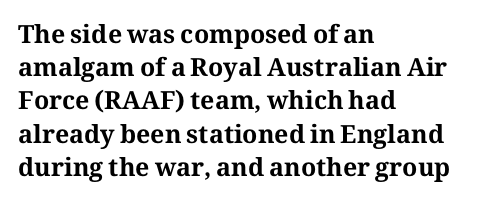
Q: Is the text bold? A: Yes.
Q: Is the text italic (slanted)? A: No, it is upright.
Q: Is the text underlined? A: No.
Q: How is the paragraph aligned? A: Left-aligned.
Q: Is the spacing between letters normal or unusually wide? A: Normal.
Q: Is the spacing between lines tight, normal or loose? A: Normal.
